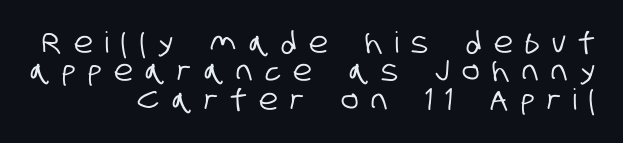
Q: Is the typeface a serif or a sans-serif typeface? A: Sans-serif.
Q: Is the text underlined? A: No.
Q: How is the paragraph aligned? A: Right-aligned.
Q: Is the spacing between letters normal or unusually wide? A: Unusually wide.
Q: Is the spacing between lines tight, normal or loose? A: Tight.
Q: Width (condensed, normal, or wide)? A: Condensed.
Q: Stroke contrast? A: Low.
Q: x-height? A: Large.
Q: Monospaced? A: No.
